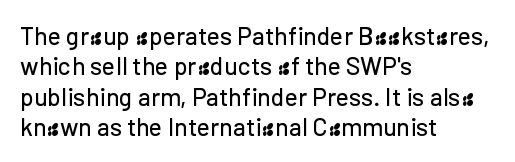
Q: Is the text italic (slanted)? A: No, it is upright.
Q: Is the text underlined? A: No.
Q: How is the paragraph aligned? A: Left-aligned.
Q: Is the spacing between letters normal or unusually wide? A: Normal.
